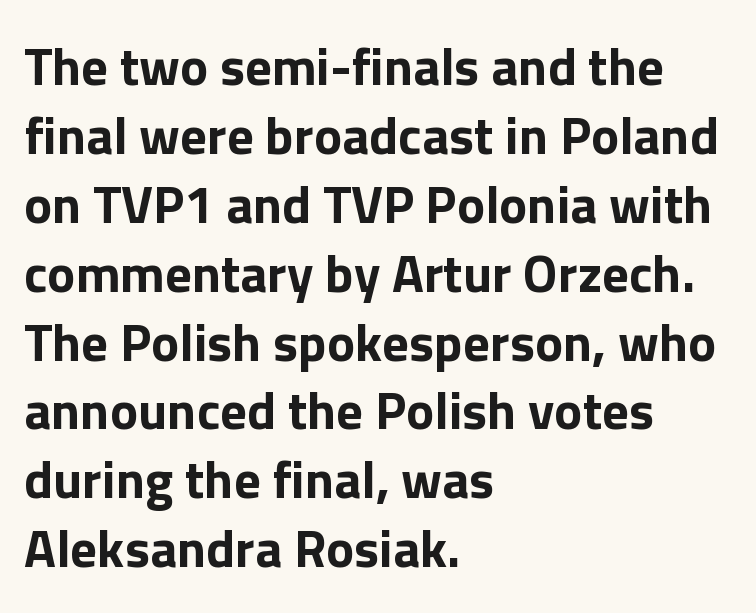
Q: Is the text bold? A: Yes.
Q: Is the text italic (slanted)? A: No, it is upright.
Q: Is the typeface a serif or a sans-serif typeface? A: Sans-serif.
Q: Is the text underlined? A: No.
Q: How is the paragraph aligned? A: Left-aligned.
Q: Is the spacing between letters normal or unusually wide? A: Normal.
Q: Is the spacing between lines tight, normal or loose? A: Normal.
Q: Width (condensed, normal, or wide)? A: Normal.
Q: x-height? A: Medium.
Q: Monospaced? A: No.
